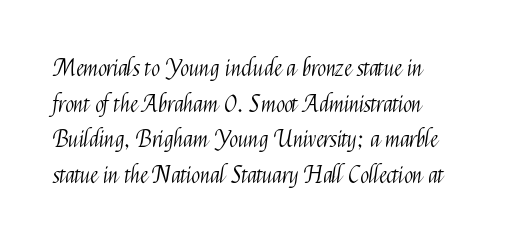
{"bold": "no", "underline": "no", "align": "left", "line_spacing": "normal", "line_spacing_ratio": 1.55, "letter_spacing": "normal", "letter_spacing_em": 0.0, "glyph_px": 23}
